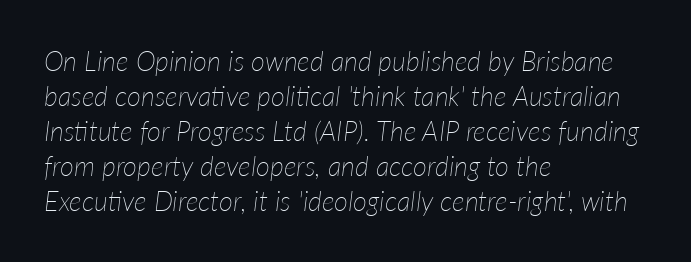
Q: Is the text bold? A: No.
Q: Is the text italic (slanted)? A: Yes, it leans right by about 7 degrees.
Q: Is the text underlined? A: No.
Q: How is the paragraph aligned? A: Left-aligned.
Q: Is the spacing between letters normal or unusually wide? A: Normal.
Q: Is the spacing between lines tight, normal or loose? A: Normal.
